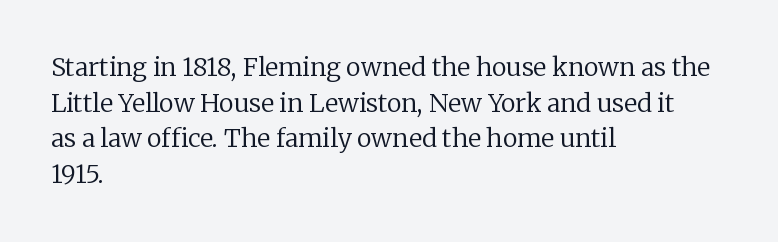
Q: Is the text bold? A: No.
Q: Is the text italic (slanted)? A: No, it is upright.
Q: Is the text underlined? A: No.
Q: How is the paragraph aligned? A: Left-aligned.
Q: Is the spacing between letters normal or unusually wide? A: Normal.
Q: Is the spacing between lines tight, normal or loose? A: Normal.
